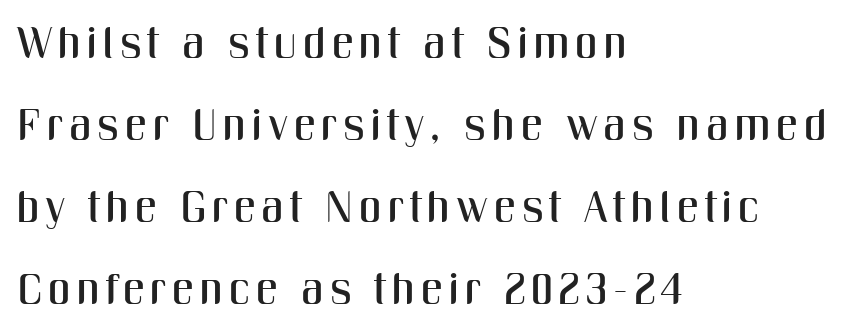
{"serif": "no", "italic": "no", "width": "condensed", "stroke_contrast": "medium", "x_height": "medium", "monospaced": "no", "underline": "no", "align": "left", "line_spacing_ratio": 1.86, "glyph_px": 44}
